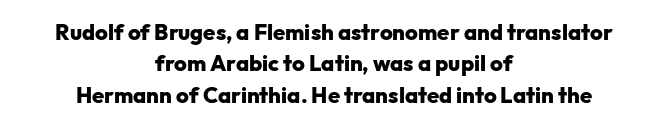
The image shows 22 px bold type, upright; set centered, normal line spacing (1.43x), normal letter spacing, not underlined.
